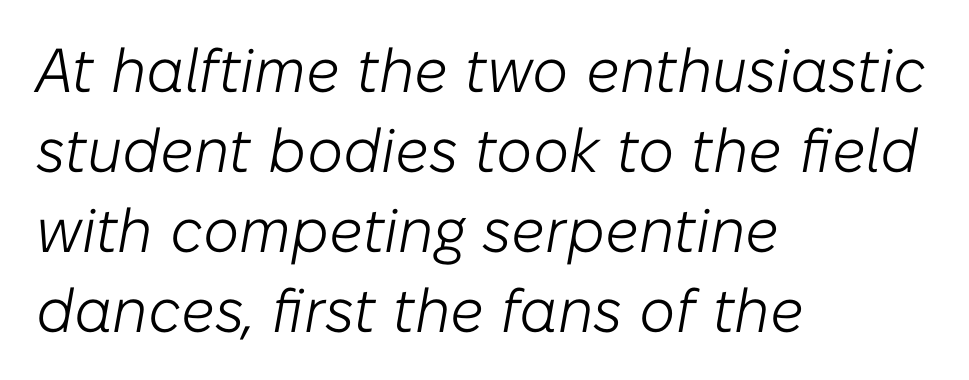
No word sits above an underline. How would I describe the line gaps? Plain and ordinary. Looks like regular typesetting: each glyph gets only the width it needs. Unbolded letterforms with no extra heft. Casual observation: everything's shoved over to the left. The rendering keeps characters at their native spacing.
